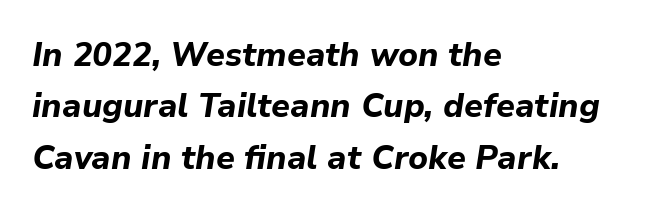
The image shows 33 px bold type, italic (leaning right); set left-aligned, normal line spacing (1.56x), normal letter spacing, not underlined; low stroke contrast and a medium x-height.
